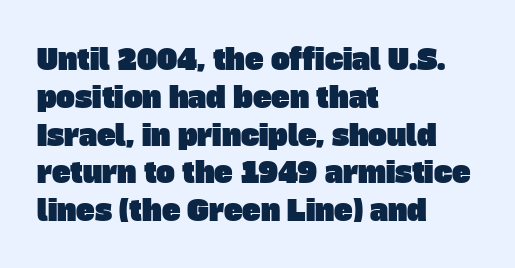
The image shows 28 px sans-serif type; set left-aligned, normal line spacing (1.35x), normal letter spacing, not underlined; low stroke contrast and a large x-height.
